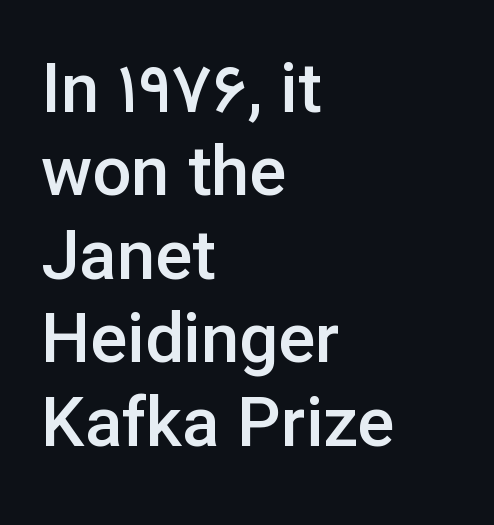
Q: Is the text bold? A: Semi-bold.
Q: Is the text italic (slanted)? A: No, it is upright.
Q: Is the typeface a serif or a sans-serif typeface? A: Sans-serif.
Q: Is the text underlined? A: No.
Q: How is the paragraph aligned? A: Left-aligned.
Q: Is the spacing between letters normal or unusually wide? A: Normal.
Q: Width (condensed, normal, or wide)? A: Normal.
Q: Stroke contrast? A: Low.
Q: x-height? A: Medium.
Q: Monospaced? A: No.
